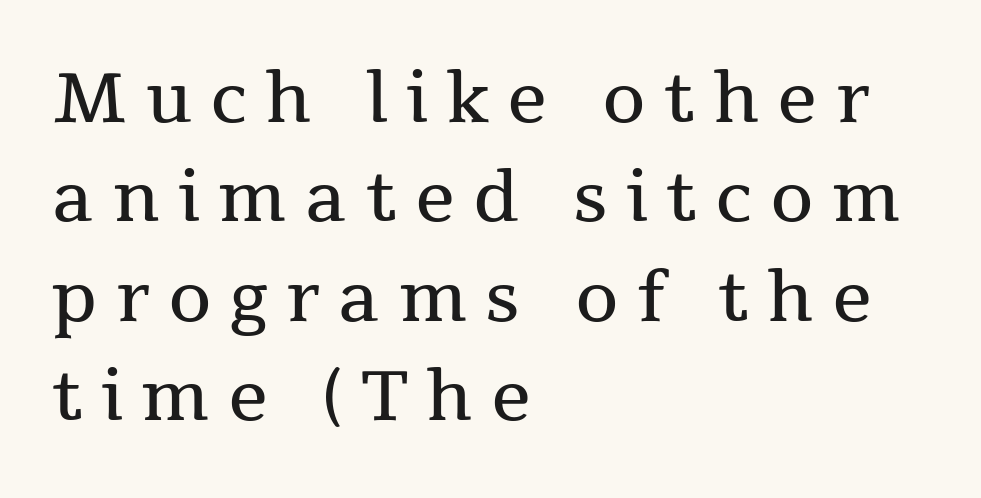
{"serif": "yes", "italic": "no", "bold": "no", "weight": "regular", "width": "normal", "stroke_contrast": "medium", "x_height": "medium", "monospaced": "no", "underline": "no", "align": "left", "line_spacing": "normal", "line_spacing_ratio": 1.42, "letter_spacing": "wide", "letter_spacing_em": 0.26, "glyph_px": 70}
